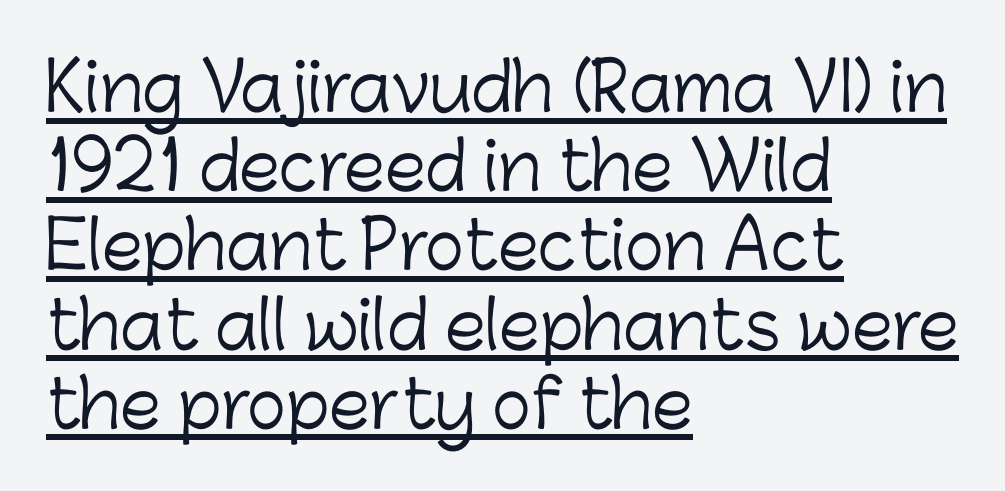
Q: Is the text bold? A: No.
Q: Is the text italic (slanted)? A: No, it is upright.
Q: Is the typeface a serif or a sans-serif typeface? A: Sans-serif.
Q: Is the text underlined? A: Yes.
Q: How is the paragraph aligned? A: Left-aligned.
Q: Is the spacing between letters normal or unusually wide? A: Normal.
Q: Width (condensed, normal, or wide)? A: Normal.
Q: Stroke contrast? A: Low.
Q: x-height? A: Medium.
Q: Monospaced? A: No.
